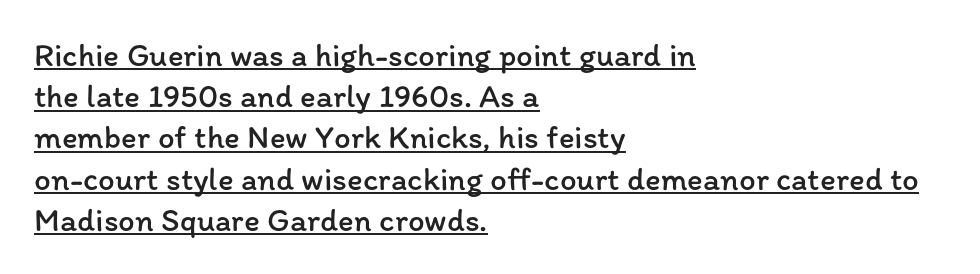
{"italic": "no", "bold": "no", "weight": "regular", "width": "normal", "stroke_contrast": "low", "x_height": "medium", "monospaced": "no", "underline": "yes", "align": "left", "line_spacing": "normal", "line_spacing_ratio": 1.25, "letter_spacing": "normal", "letter_spacing_em": 0.0, "glyph_px": 33}
